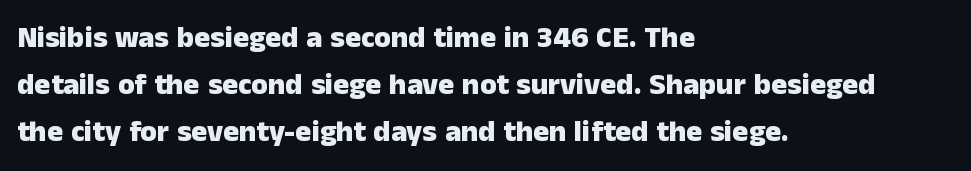
{"serif": "no", "italic": "no", "bold": "yes", "weight": "heavy", "width": "normal", "stroke_contrast": "low", "x_height": "medium", "monospaced": "no", "underline": "no", "align": "left", "line_spacing": "normal", "line_spacing_ratio": 1.56, "letter_spacing": "normal", "letter_spacing_em": 0.0, "glyph_px": 30}
